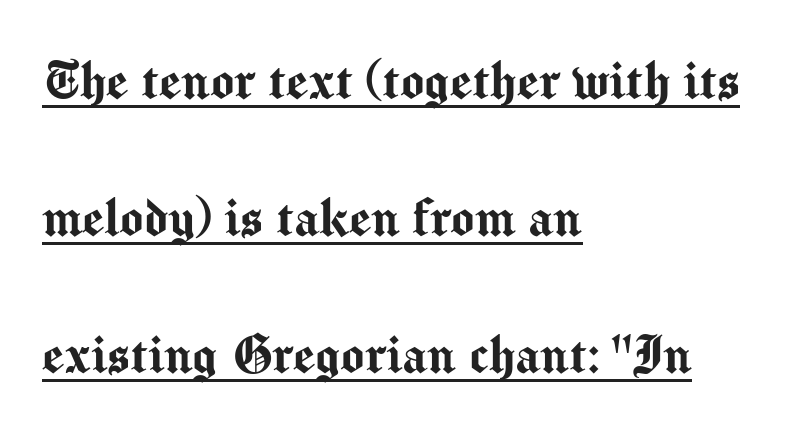
Observe the ordinary spacing: letters are neighbours, not strangers. Students, observe: this is what heavily led, spacious text looks like. Left-aligned paragraph, ragged on the right. The string is rendered with underlining switched on. Is this a fixed-width face? No — the glyphs have proportional, varying widths. The lettering stays uniformly vertical, giving the passage a roman look.
